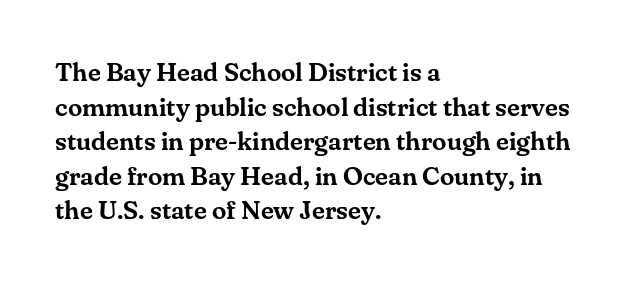
Reading down the block, your eye returns to a fixed left position each line. The line-height multiplier appears to be the usual default. Anything drawn beneath the words? Only blank space. Nope, not italic — everything's standing straight. No extra tracking has been applied to these lines.
